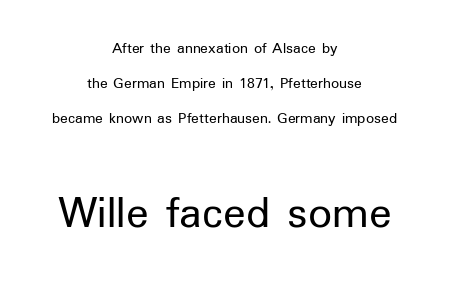
{"serif": "no", "italic": "no", "bold": "no", "weight": "regular", "width": "normal", "stroke_contrast": "low", "x_height": "medium", "monospaced": "no", "underline": "no", "align": "center", "line_spacing": "loose", "line_spacing_ratio": 2.2, "letter_spacing": "normal", "letter_spacing_em": 0.0, "larger_block": "second", "size_ratio": 2.94, "glyph_px": 47}
